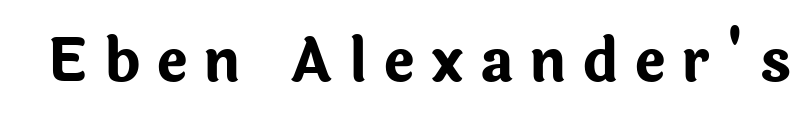
Stroke thickness is high; the sample reads as a true bold. Ordinary non-slanted type is in use. The rendering uses natural spacing where letterforms have individual widths. The text was rendered using a sans face with plain stroke endings. The area under the type is left untouched. Words appear elongated and porous because spacing is wide.
